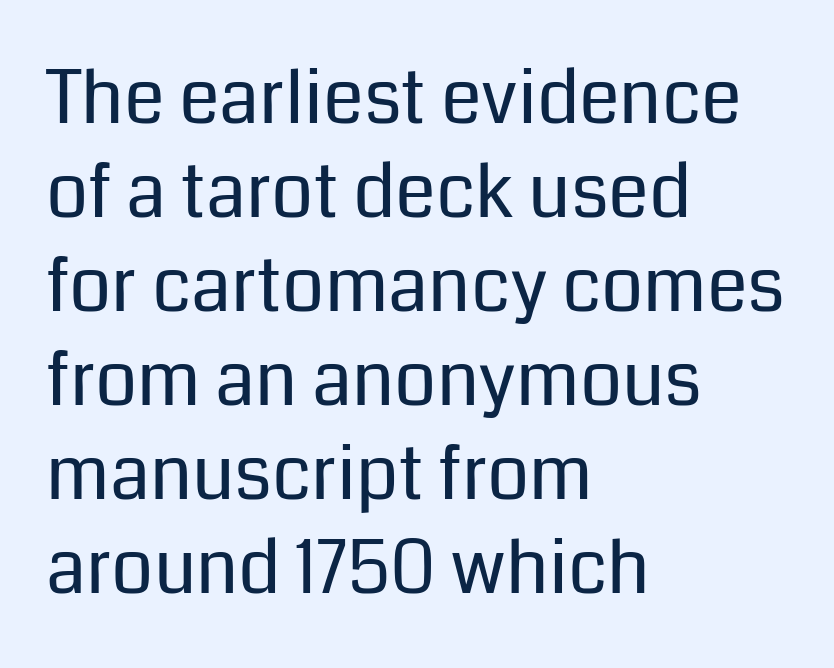
{"serif": "no", "italic": "no", "bold": "no", "weight": "regular", "width": "normal", "stroke_contrast": "low", "x_height": "medium", "monospaced": "no", "underline": "no", "align": "left", "line_spacing": "normal", "line_spacing_ratio": 1.27, "letter_spacing": "normal", "letter_spacing_em": 0.0, "glyph_px": 74}
